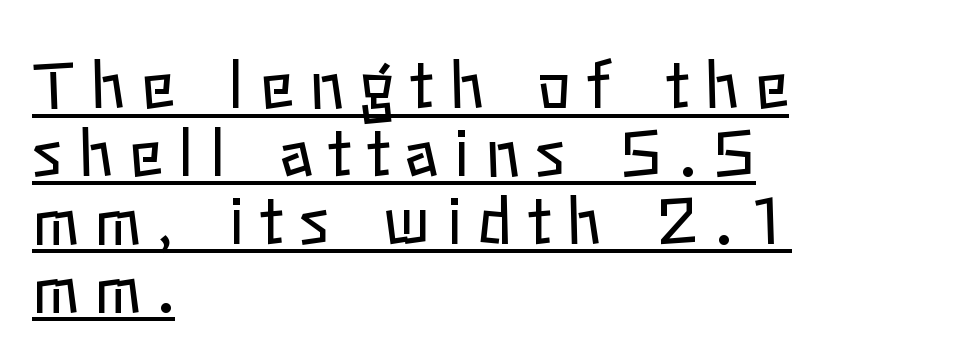
The cut favours lightness, reaching ordinary text weight at its darkest. The passage shown has open, widely tracked lettering throughout. No italicization has been applied; the sample stays upright. If you drew a ruler down the left edge, every line would touch it. This sample has the flowing, uneven cadence of proportional lettering.
